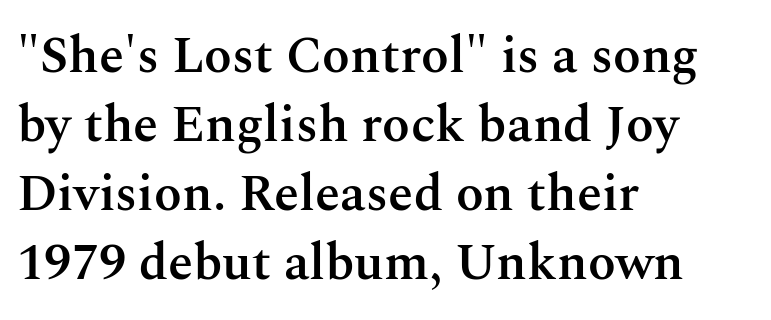
{"serif": "yes", "italic": "no", "bold": "semi", "weight": "semibold", "width": "normal", "stroke_contrast": "medium", "x_height": "medium", "monospaced": "no", "underline": "no", "align": "left", "line_spacing": "normal", "line_spacing_ratio": 1.35, "letter_spacing": "normal", "letter_spacing_em": 0.0, "glyph_px": 51}
